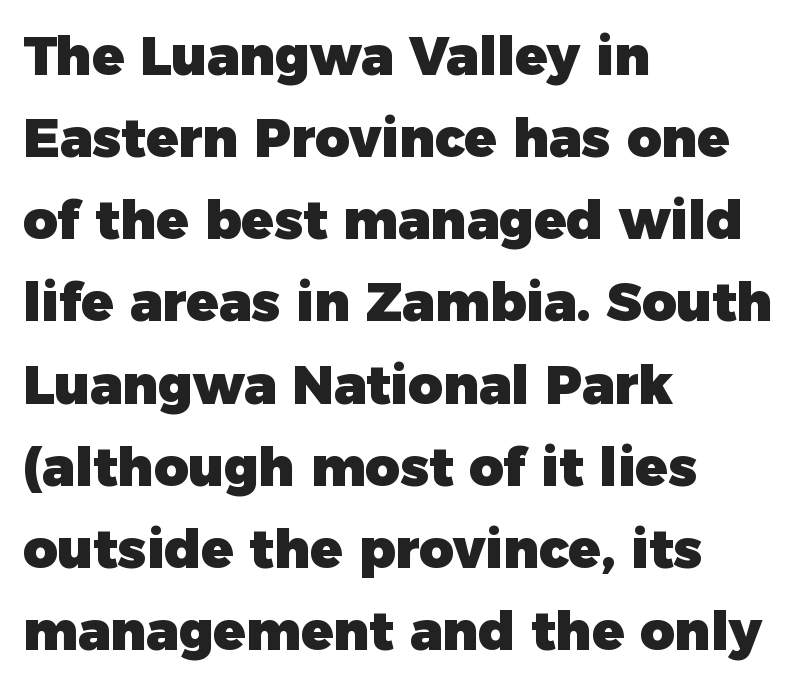
{"serif": "no", "italic": "no", "bold": "yes", "weight": "heavy", "width": "normal", "stroke_contrast": "low", "x_height": "medium", "monospaced": "no", "underline": "no", "align": "left", "line_spacing": "normal", "line_spacing_ratio": 1.55, "letter_spacing": "normal", "letter_spacing_em": 0.0, "glyph_px": 53}
